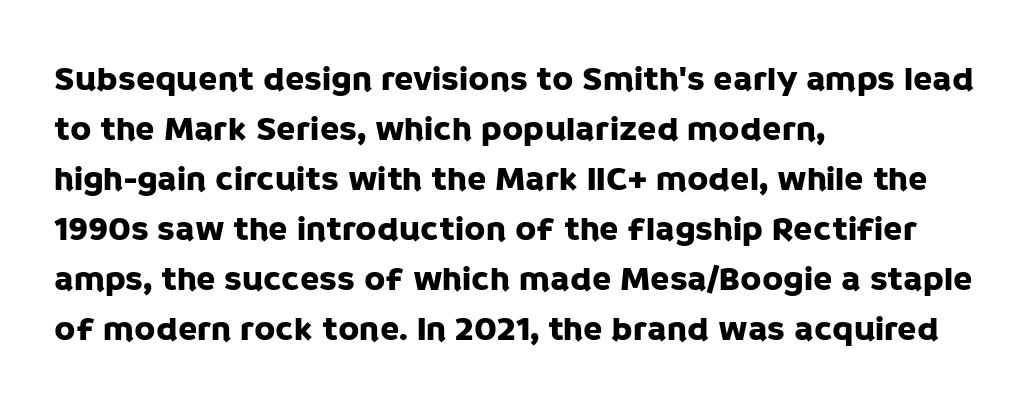
The image shows 35 px sans-serif type, upright; set left-aligned, normal line spacing (1.43x), normal letter spacing, not underlined; low stroke contrast and a large x-height.
